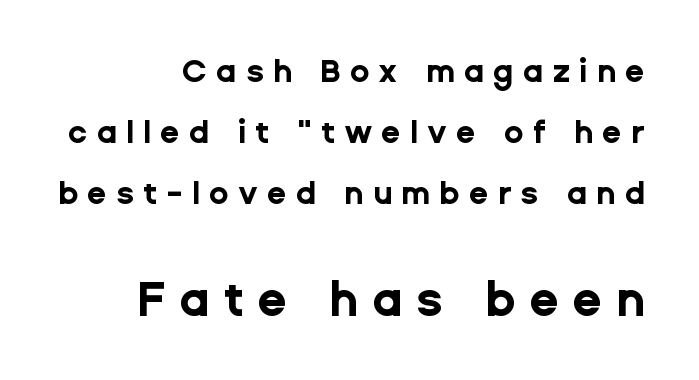
The image shows 48 px bold sans-serif type, upright; set right-aligned, loose line spacing (1.9x), unusually wide letter spacing (+0.28 em), not underlined; the second (bottom) block is 1.5x larger; low stroke contrast and a medium x-height.
